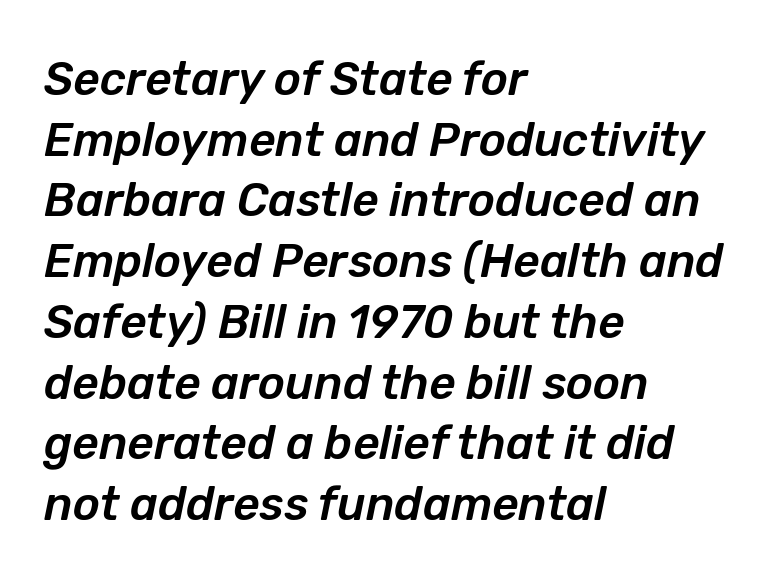
The image shows 46 px text type, italic (leaning right); set left-aligned, normal line spacing (1.32x), normal letter spacing, not underlined; low stroke contrast and a medium x-height.
